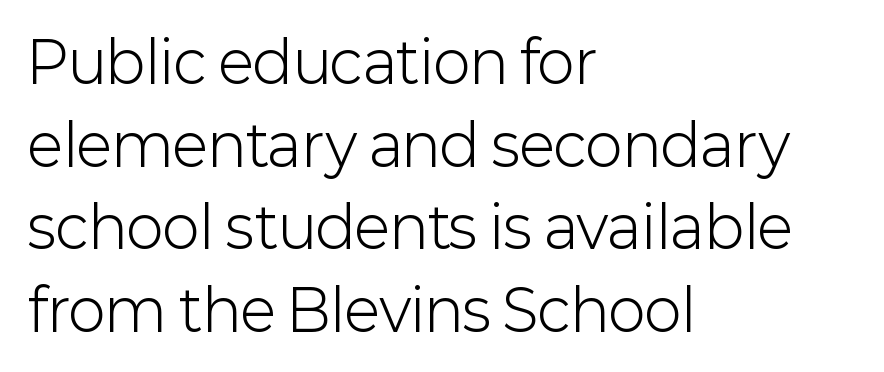
Q: Is the text bold? A: No.
Q: Is the text italic (slanted)? A: No, it is upright.
Q: Is the typeface a serif or a sans-serif typeface? A: Sans-serif.
Q: Is the text underlined? A: No.
Q: How is the paragraph aligned? A: Left-aligned.
Q: Is the spacing between letters normal or unusually wide? A: Normal.
Q: Is the spacing between lines tight, normal or loose? A: Normal.
Q: Width (condensed, normal, or wide)? A: Normal.
Q: Stroke contrast? A: Low.
Q: x-height? A: Medium.
Q: Monospaced? A: No.
